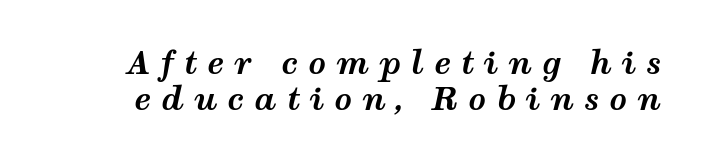
Display-style spreading of the glyphs; the letterfit is very open. Nobody drew a line under any word here. This sample has the flowing, uneven cadence of proportional lettering. Rendered with sloped, italic letterforms.
